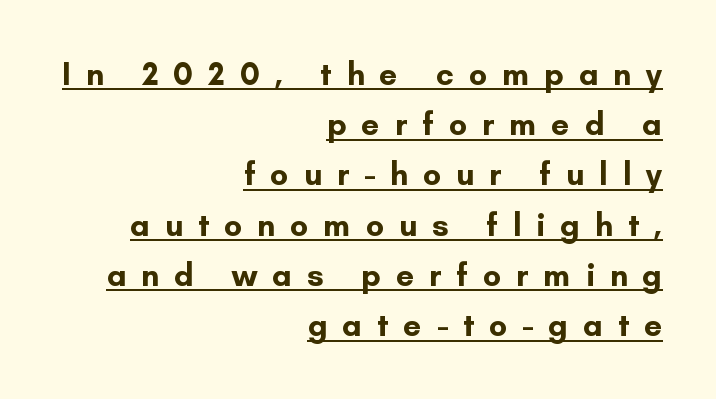
{"serif": "no", "italic": "no", "bold": "yes", "weight": "bold", "width": "normal", "stroke_contrast": "low", "x_height": "small", "monospaced": "no", "underline": "yes", "align": "right", "line_spacing": "normal", "line_spacing_ratio": 1.57, "letter_spacing": "wide", "letter_spacing_em": 0.47, "glyph_px": 32}
